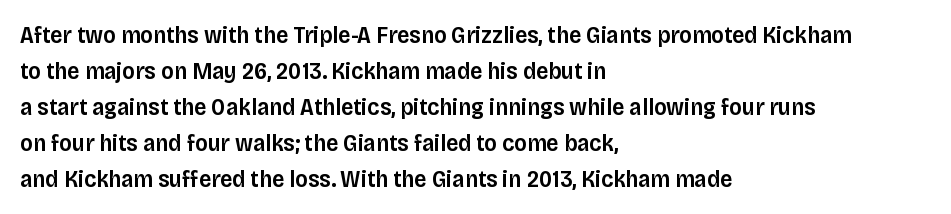
Q: Is the text bold? A: Semi-bold.
Q: Is the text italic (slanted)? A: No, it is upright.
Q: Is the text underlined? A: No.
Q: How is the paragraph aligned? A: Left-aligned.
Q: Is the spacing between letters normal or unusually wide? A: Normal.
Q: Is the spacing between lines tight, normal or loose? A: Normal.
